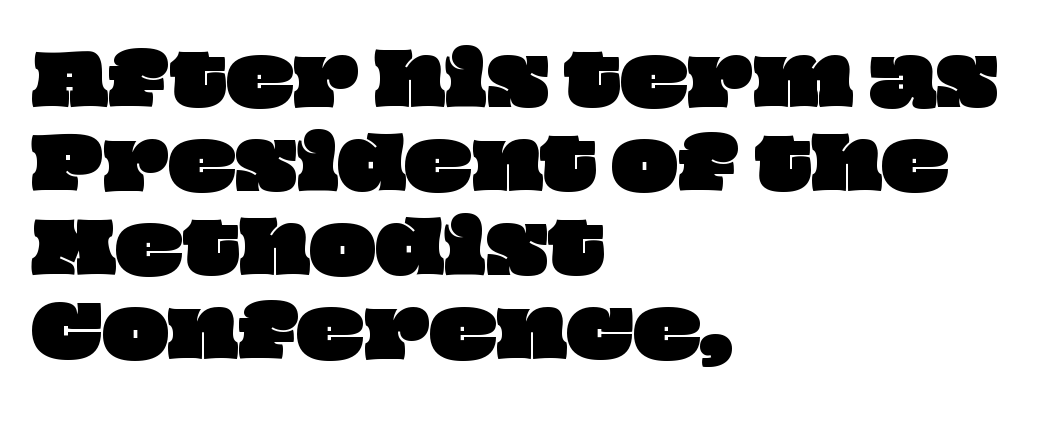
The image shows 70 px wide type; set left-aligned, line spacing 1.2x, normal letter spacing, not underlined; low stroke contrast and a large x-height.
